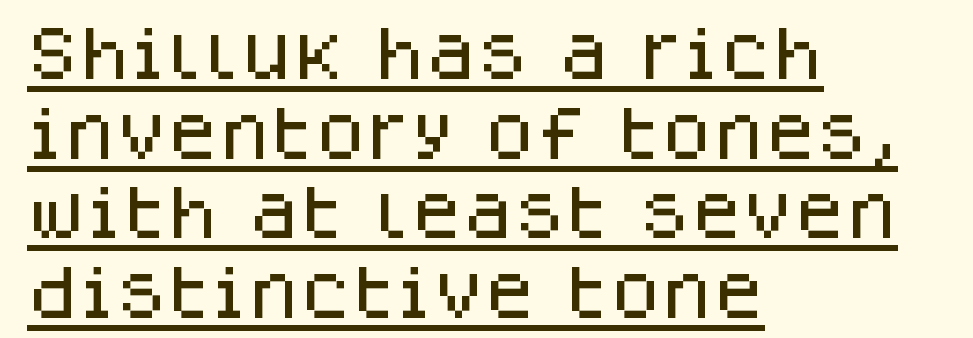
{"serif": "no", "italic": "no", "width": "normal", "stroke_contrast": "low", "x_height": "large", "monospaced": "no", "underline": "yes", "align": "left", "line_spacing": "normal", "line_spacing_ratio": 1.35, "letter_spacing": "normal", "letter_spacing_em": 0.0, "glyph_px": 59}
